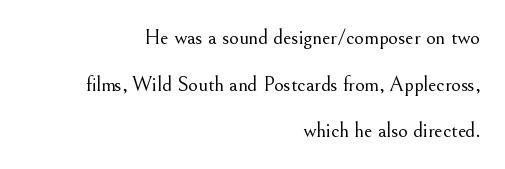
The image shows 21 px text type, upright; set right-aligned, loose line spacing (2.22x), normal letter spacing, not underlined.
